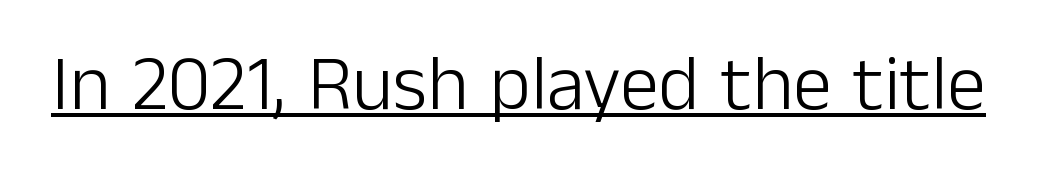
The image shows 78 px light sans-serif type, upright; set normal letter spacing, underlined; low stroke contrast and a medium x-height.
